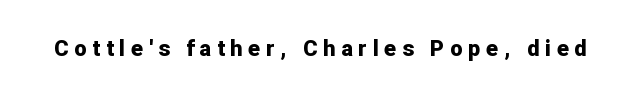
Letters rest on an invisible, unmarked baseline. Tracking here is generous; glyphs stand well apart from one another. When letters stand straight like this, we call the style roman or upright. A full-strength bold gives these letters their thick strokes.
